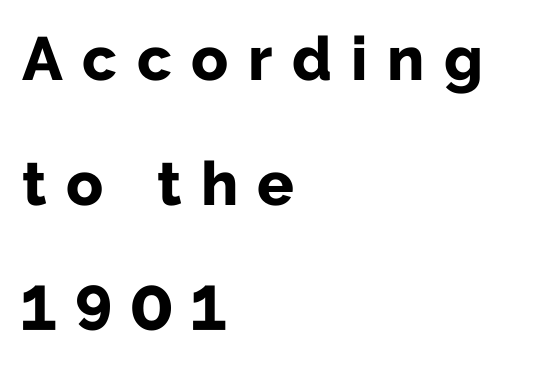
You could not count columns in this text — the font is proportionally spaced. Each glyph is drawn with heavy, bold strokes. One glance says open: line gaps are wider than usual. It's the straight-up-and-down kind of type.
